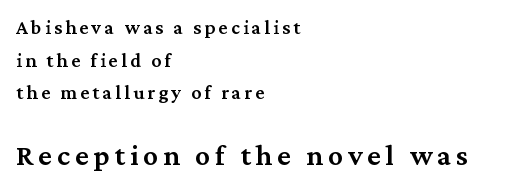
{"serif": "yes", "italic": "no", "bold": "semi", "weight": "semibold", "width": "normal", "stroke_contrast": "medium", "x_height": "medium", "monospaced": "no", "underline": "no", "align": "left", "line_spacing": "normal", "line_spacing_ratio": 1.63, "larger_block": "second", "size_ratio": 1.5, "glyph_px": 30}
